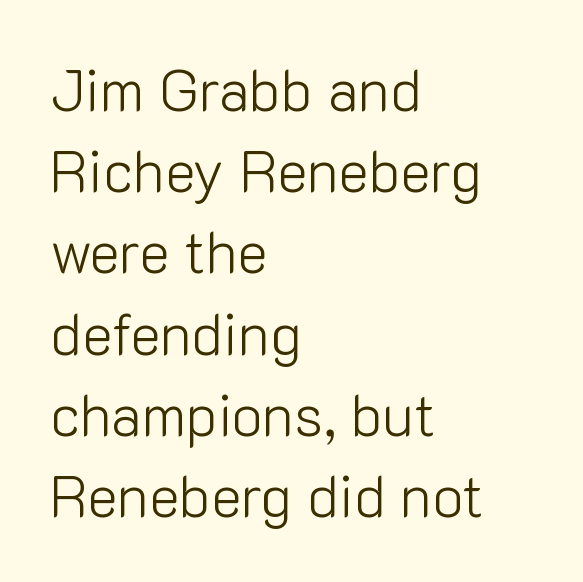
The ragged edge is on the right, which tells us the setting is flush left. Think of a printed novel: that variable character pitch is what you see here. The typeface has the unassuming heft of standard copy or less. These lines sit exactly where default settings would place them. The rendering shows plain stroke endings on the letterforms — a sans-serif design.
